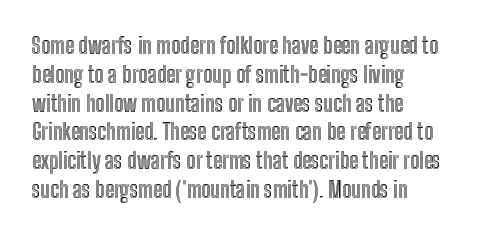
{"italic": "no", "underline": "no", "align": "left", "line_spacing": "normal", "line_spacing_ratio": 1.31, "letter_spacing": "normal", "letter_spacing_em": 0.0, "glyph_px": 22}
